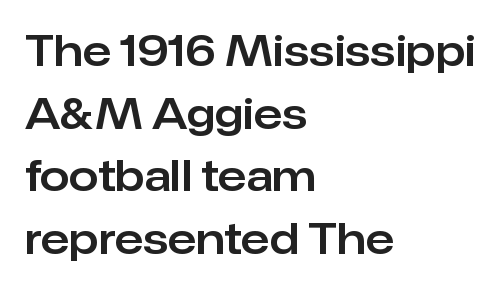
Does the lettering tilt? It doesn't — this is upright. In terms of letterform style, serifs are entirely absent. This rendering uses left alignment, leaving the right contour irregular. Observe the ordinary spacing: letters are neighbours, not strangers. Each letter keeps its own natural width here, so spacing adapts to shape.
